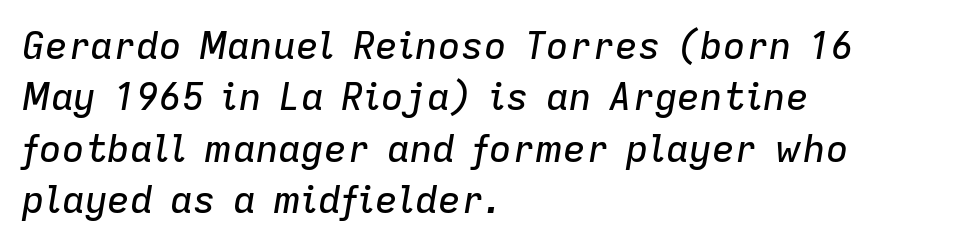
The paragraph shown leans on its left margin. Looks like regular typesetting: each glyph gets only the width it needs. Vertical spacing — default. Between one letter and the next there's only the usual sliver of space.
